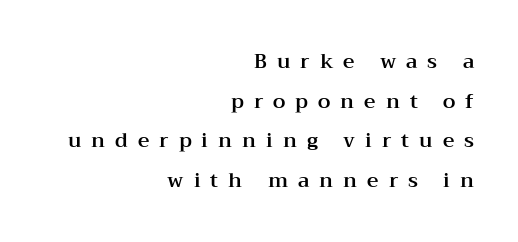
{"italic": "no", "underline": "no", "align": "right", "line_spacing": "loose", "line_spacing_ratio": 1.98, "letter_spacing": "wide", "letter_spacing_em": 0.5, "glyph_px": 20}
